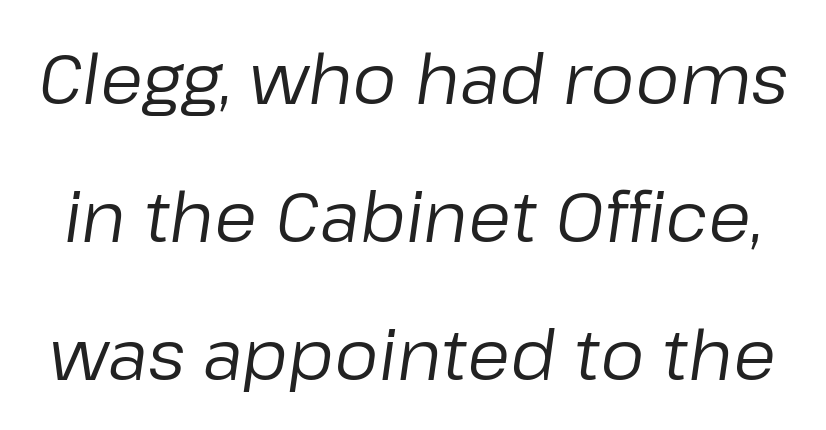
Descenders are the only things crossing below the line. If you measured baseline to baseline, you'd find a long distance. A typesetter would call this zero additional tracking. Posture: slanted. The rendering uses natural spacing where letterforms have individual widths.
